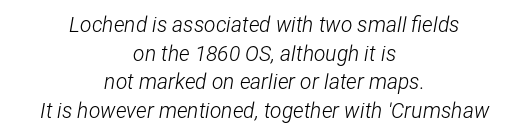
{"italic": "yes", "lean": "right", "slant_degrees": 12, "bold": "no", "underline": "no", "align": "center", "line_spacing": "normal", "line_spacing_ratio": 1.36, "letter_spacing": "normal", "letter_spacing_em": 0.0, "glyph_px": 21}
